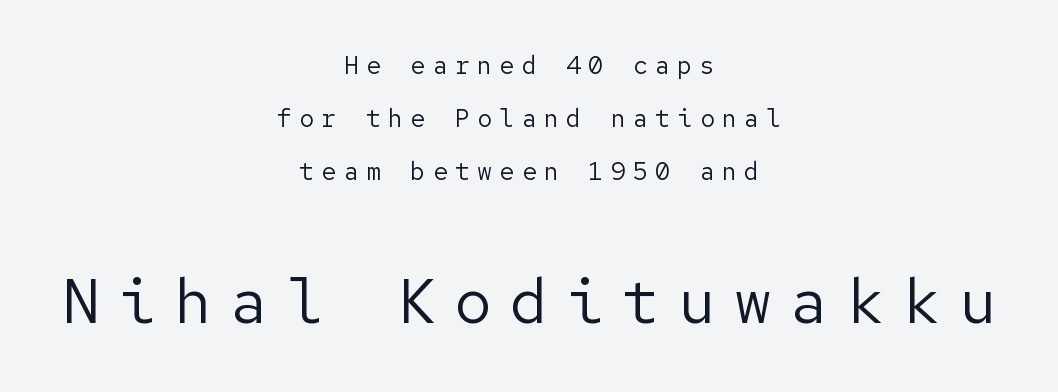
{"serif": "no", "italic": "no", "bold": "no", "weight": "regular", "width": "normal", "stroke_contrast": "low", "x_height": "medium", "underline": "no", "align": "center", "line_spacing": "loose", "line_spacing_ratio": 2.13, "letter_spacing": "wide", "letter_spacing_em": 0.29, "larger_block": "second", "size_ratio": 2.52, "glyph_px": 63}
